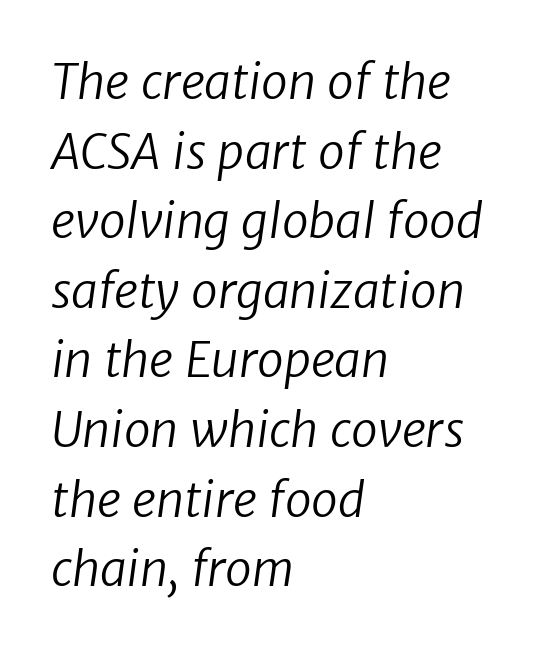
Q: Is the text bold? A: No.
Q: Is the typeface a serif or a sans-serif typeface? A: Sans-serif.
Q: Is the text underlined? A: No.
Q: How is the paragraph aligned? A: Left-aligned.
Q: Is the spacing between letters normal or unusually wide? A: Normal.
Q: Is the spacing between lines tight, normal or loose? A: Normal.
Q: Width (condensed, normal, or wide)? A: Normal.
Q: Stroke contrast? A: Low.
Q: x-height? A: Medium.
Q: Monospaced? A: No.
